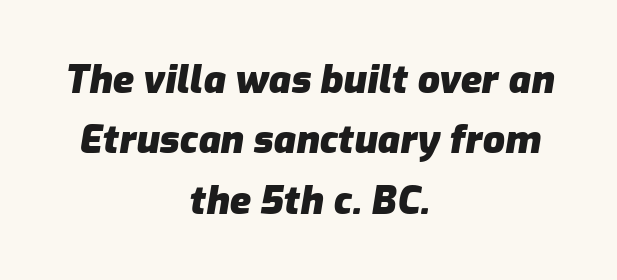
The image shows 39 px heavy type, italic (leaning right); set centered, normal line spacing (1.55x), normal letter spacing, not underlined; low stroke contrast and a medium x-height.
